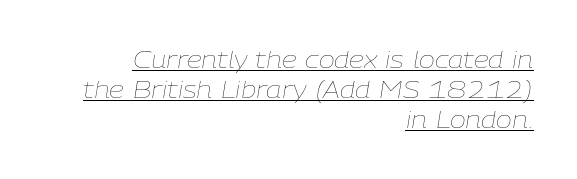
Default kerning and tracking; the words read as compact shapes. The rendering applies a slant to the glyphs. Compared with a typical body face, this is equally light or lighter still. Baseline-to-baseline distance is the conventional proportion of letter height.
